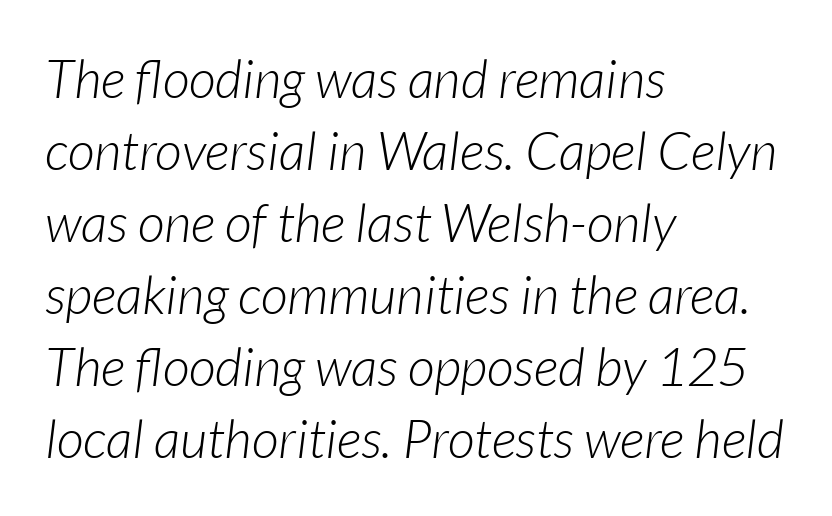
The image shows 53 px light type, italic (leaning right); set left-aligned, normal line spacing (1.36x), normal letter spacing, not underlined; low stroke contrast and a medium x-height.
